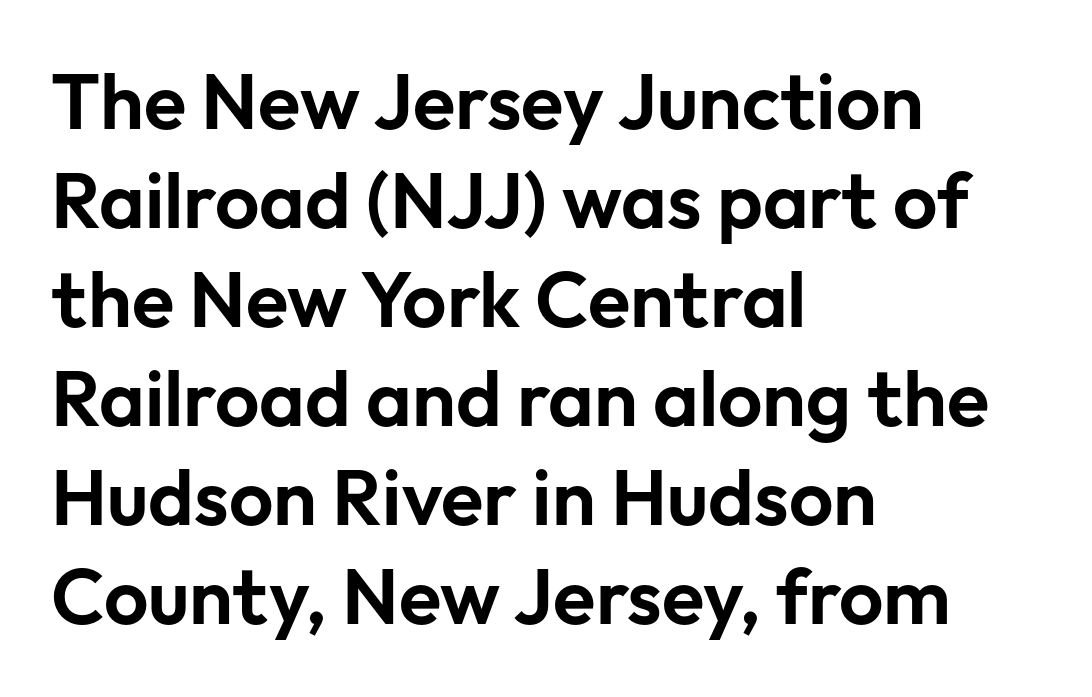
The image shows 78 px sans-serif type, upright; set left-aligned, normal line spacing (1.27x), normal letter spacing, not underlined; low stroke contrast and a medium x-height.
